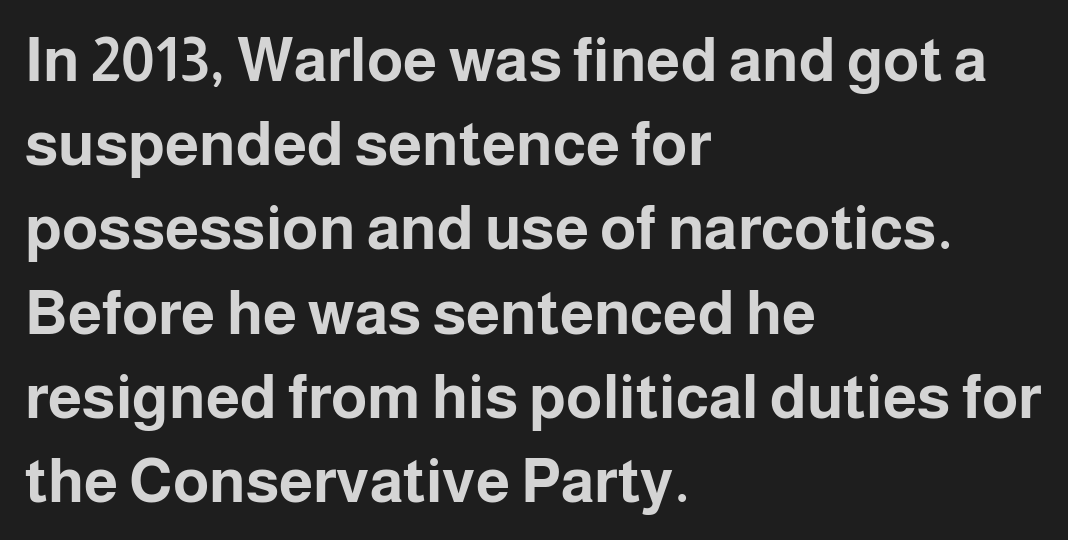
{"serif": "no", "italic": "no", "bold": "yes", "weight": "bold", "width": "normal", "stroke_contrast": "low", "x_height": "medium", "monospaced": "no", "underline": "no", "align": "left", "line_spacing": "normal", "line_spacing_ratio": 1.38, "letter_spacing": "normal", "letter_spacing_em": 0.0, "glyph_px": 61}
